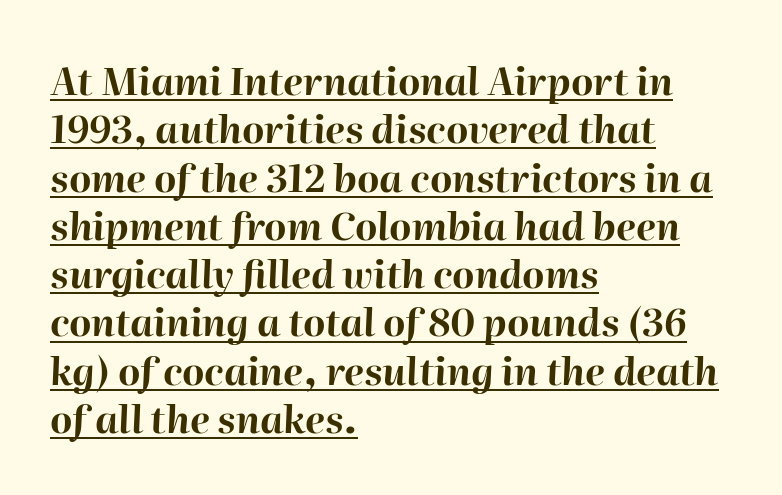
The image shows 38 px bold type, italic (leaning right); set left-aligned, normal line spacing (1.27x), normal letter spacing, underlined; high stroke contrast and a medium x-height.
